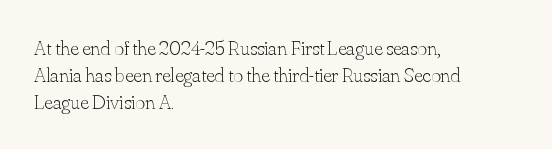
These lines keep a tight, regular rhythm from letter to letter. The rows are spaced the way most documents space them. Nothing heavy about these letters — not bold at all. A roman cut, with each character standing at attention. Check under the words: just untouched page. All the whitespace from short lines collects on the right.
